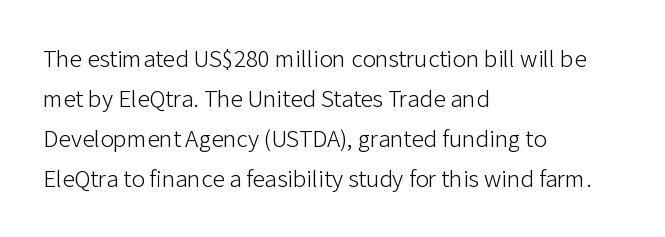
The image shows 25 px text type, upright; set left-aligned, normal line spacing (1.6x), normal letter spacing, not underlined.
